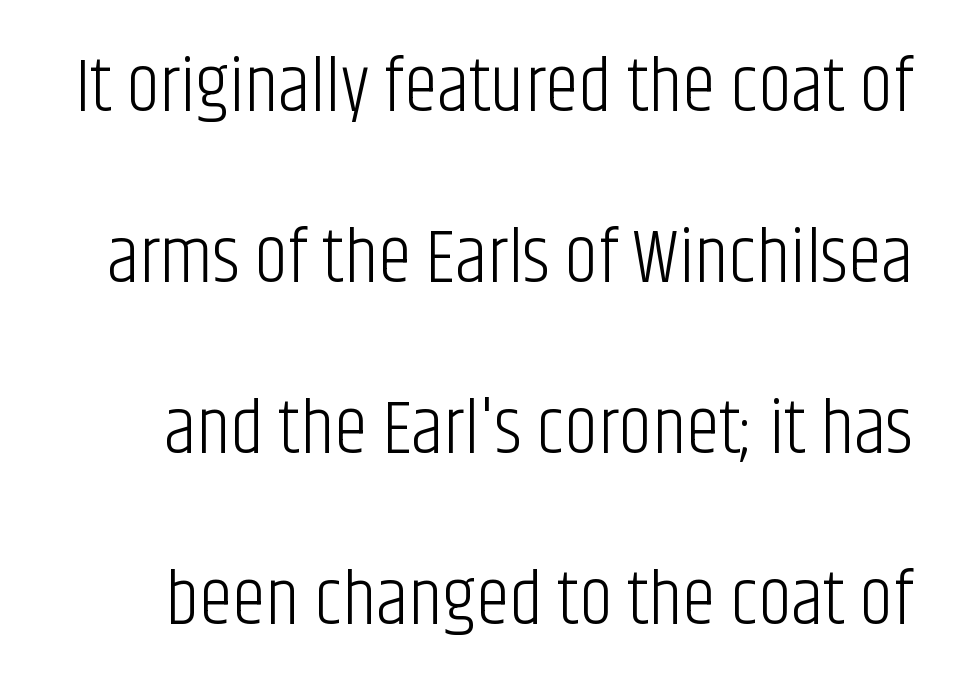
The image shows 76 px light, condensed sans-serif type, upright; set loose line spacing (2.25x), normal letter spacing, not underlined; low stroke contrast and a large x-height.
